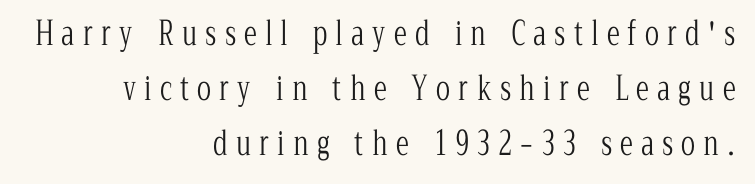
{"serif": "yes", "italic": "no", "bold": "no", "weight": "light", "width": "condensed", "stroke_contrast": "low", "x_height": "medium", "monospaced": "no", "underline": "no", "align": "right", "line_spacing": "normal", "line_spacing_ratio": 1.66, "letter_spacing": "wide", "letter_spacing_em": 0.25, "glyph_px": 33}
